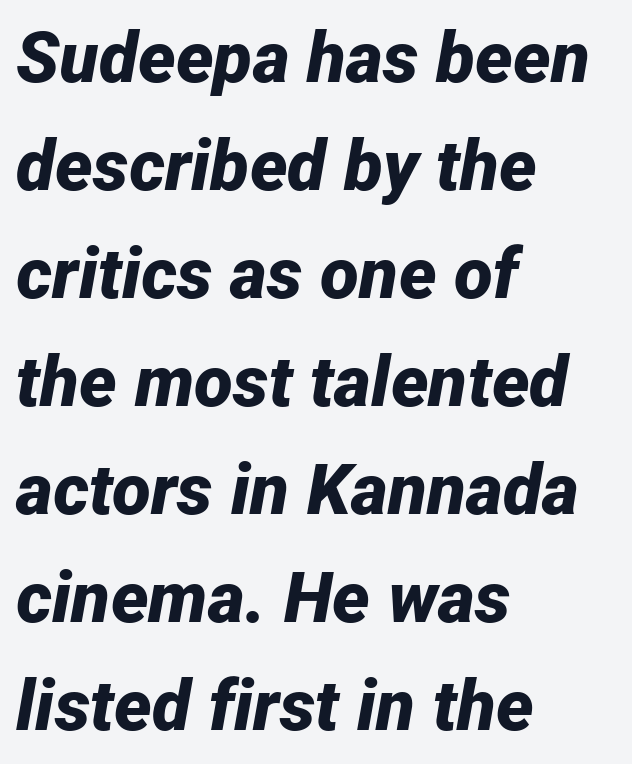
{"italic": "yes", "lean": "right", "slant_degrees": 12, "bold": "yes", "weight": "bold", "width": "normal", "stroke_contrast": "low", "x_height": "medium", "monospaced": "no", "underline": "no", "align": "left", "line_spacing": "normal", "line_spacing_ratio": 1.52, "letter_spacing": "normal", "letter_spacing_em": 0.0, "glyph_px": 71}
